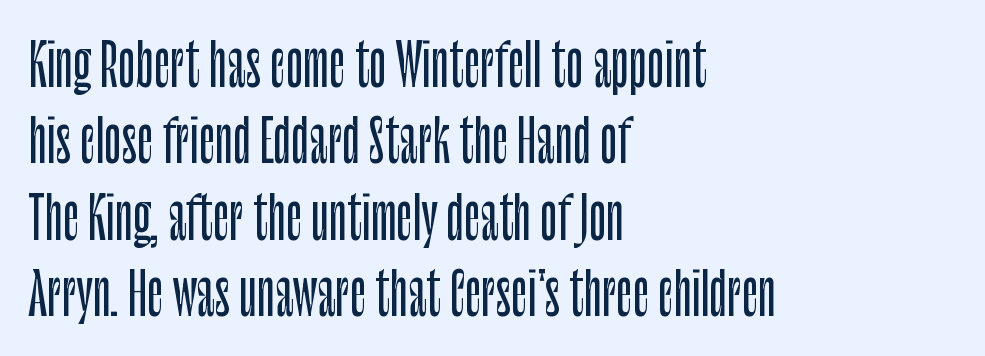
The image shows 57 px condensed sans-serif type, upright; set left-aligned, normal line spacing (1.34x), normal letter spacing, not underlined; low stroke contrast and a large x-height.
